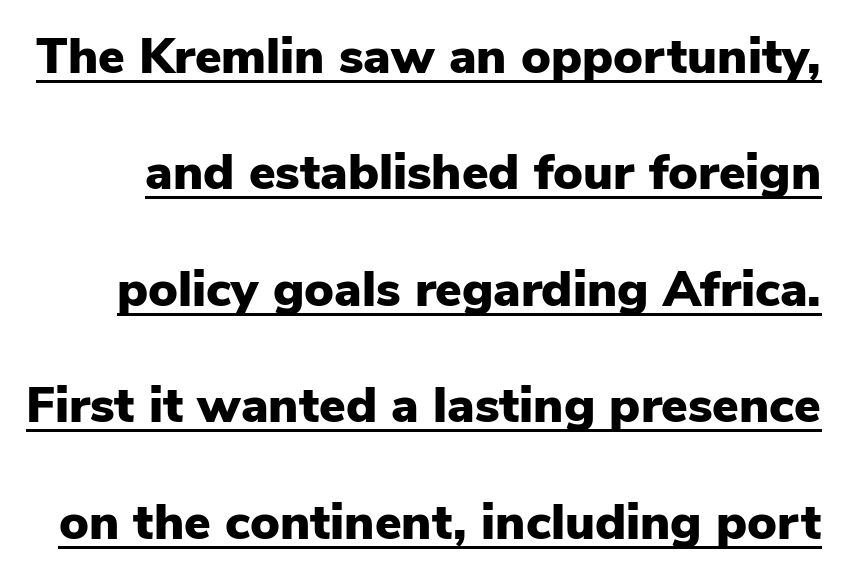
{"serif": "no", "italic": "no", "bold": "yes", "weight": "heavy", "width": "normal", "stroke_contrast": "low", "x_height": "medium", "monospaced": "no", "underline": "yes", "line_spacing": "loose", "line_spacing_ratio": 2.33, "letter_spacing": "normal", "letter_spacing_em": 0.0, "glyph_px": 50}
